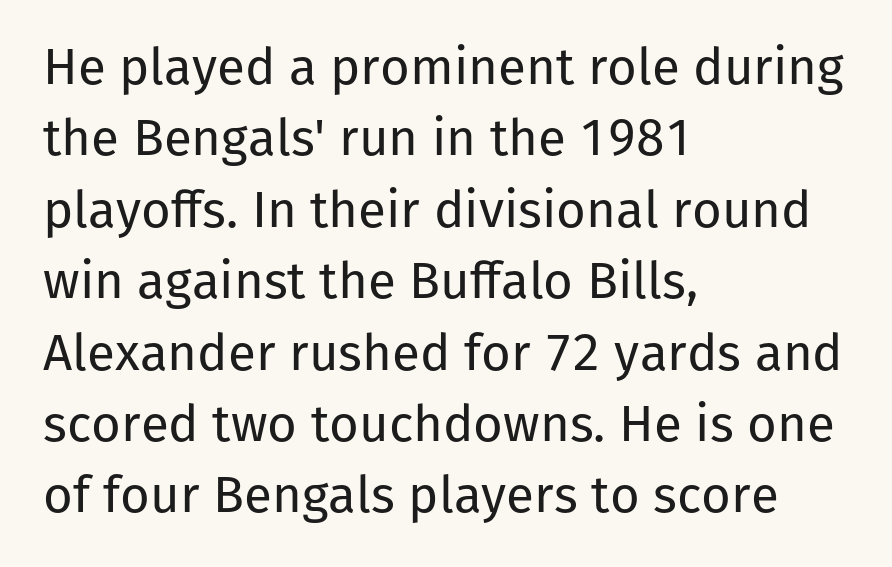
Q: Is the text bold? A: No.
Q: Is the text italic (slanted)? A: No, it is upright.
Q: Is the typeface a serif or a sans-serif typeface? A: Sans-serif.
Q: Is the text underlined? A: No.
Q: How is the paragraph aligned? A: Left-aligned.
Q: Is the spacing between letters normal or unusually wide? A: Normal.
Q: Is the spacing between lines tight, normal or loose? A: Normal.
Q: Width (condensed, normal, or wide)? A: Normal.
Q: Stroke contrast? A: Low.
Q: x-height? A: Medium.
Q: Monospaced? A: No.
